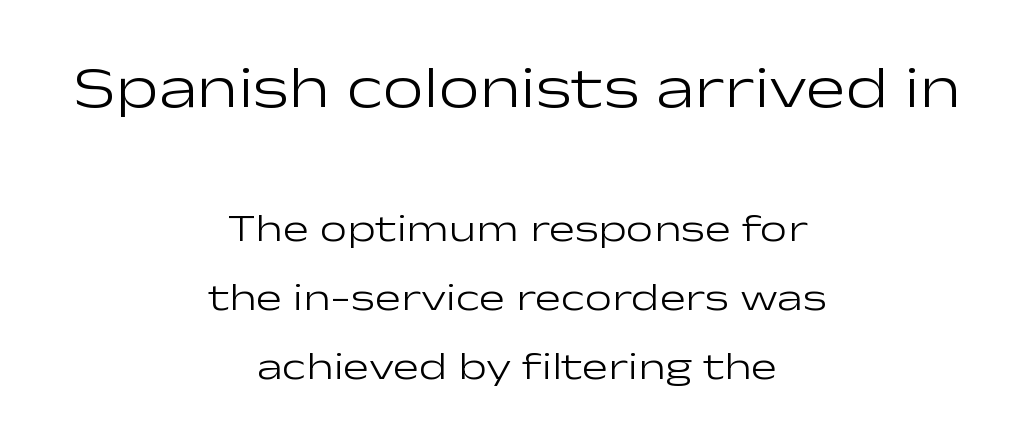
The image shows 59 px light, wide sans-serif type, upright; set centered, line spacing 1.77x, normal letter spacing, not underlined; the first (top) block is 1.51x larger; low stroke contrast and a medium x-height.
